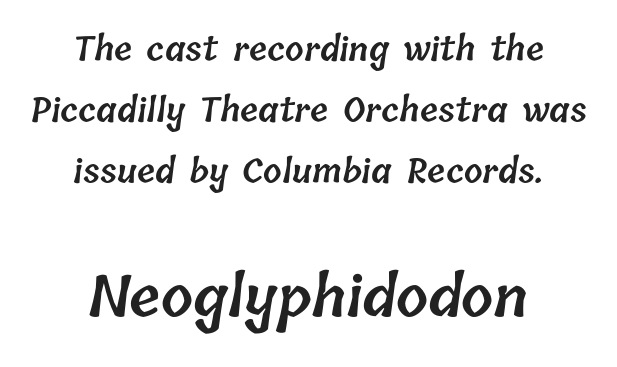
The image shows 57 px semibold type; set centered, line spacing 1.85x, normal letter spacing, not underlined; the second (bottom) block is 1.73x larger; low stroke contrast and a medium x-height.
